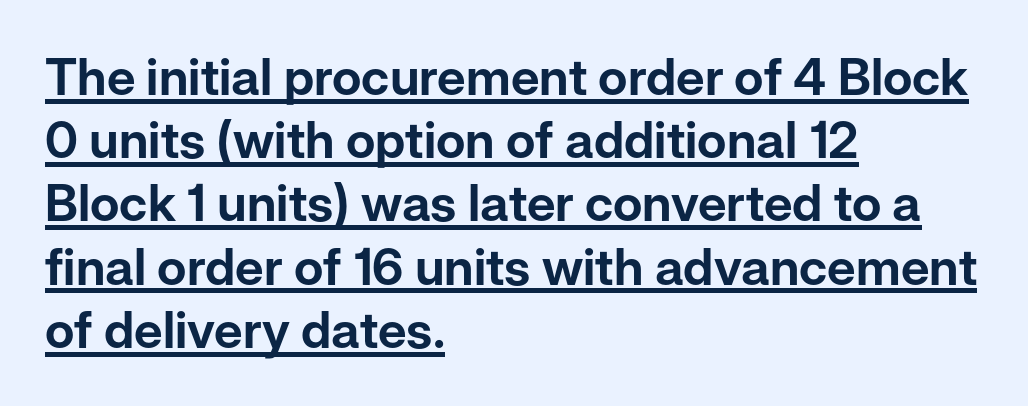
The image shows 51 px sans-serif type, upright; set left-aligned, line spacing 1.24x, normal letter spacing, underlined; low stroke contrast and a medium x-height.
